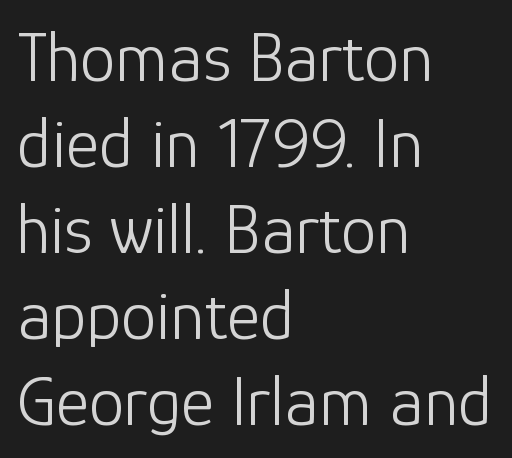
{"serif": "no", "italic": "no", "bold": "no", "weight": "light", "width": "normal", "stroke_contrast": "low", "x_height": "medium", "monospaced": "no", "underline": "no", "align": "left", "line_spacing_ratio": 1.21, "letter_spacing": "normal", "letter_spacing_em": 0.0, "glyph_px": 71}
